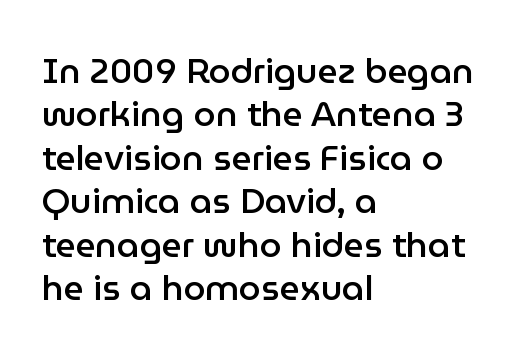
The image shows 35 px semibold sans-serif type, upright; set left-aligned, line spacing 1.24x, normal letter spacing, not underlined; low stroke contrast and a medium x-height.
